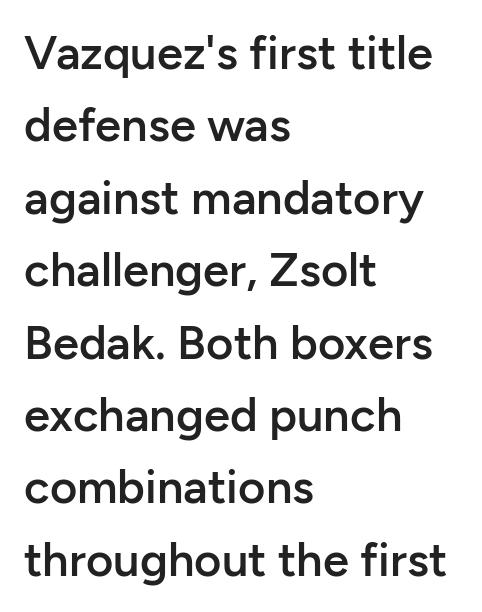
{"serif": "no", "italic": "no", "bold": "semi", "weight": "semibold", "width": "normal", "stroke_contrast": "low", "x_height": "medium", "monospaced": "no", "underline": "no", "align": "left", "line_spacing": "normal", "line_spacing_ratio": 1.54, "letter_spacing": "normal", "letter_spacing_em": 0.0, "glyph_px": 47}
